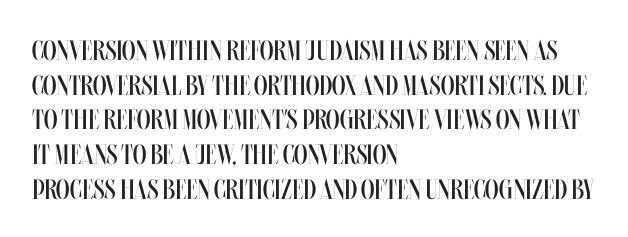
Looks like regular typesetting: each glyph gets only the width it needs. If you drew a line through each stem, it would be perfectly vertical. A typesetter would call this zero additional tracking. The glyphs are unaccompanied by any horizontal stroke below them. Line beginnings align vertically; line endings do not.
